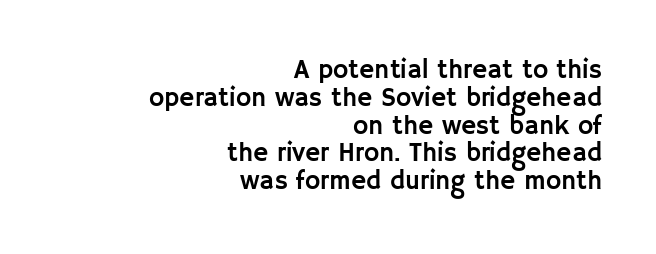
{"italic": "no", "underline": "no", "align": "right", "line_spacing": "tight", "line_spacing_ratio": 1.07, "letter_spacing": "normal", "letter_spacing_em": 0.0, "glyph_px": 26}
